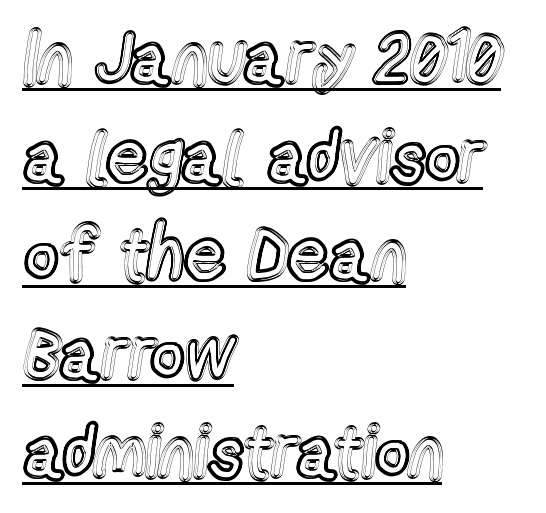
{"width": "condensed", "x_height": "medium", "monospaced": "no", "underline": "yes", "align": "left", "line_spacing": "normal", "line_spacing_ratio": 1.35, "letter_spacing": "normal", "letter_spacing_em": 0.0, "glyph_px": 73}
